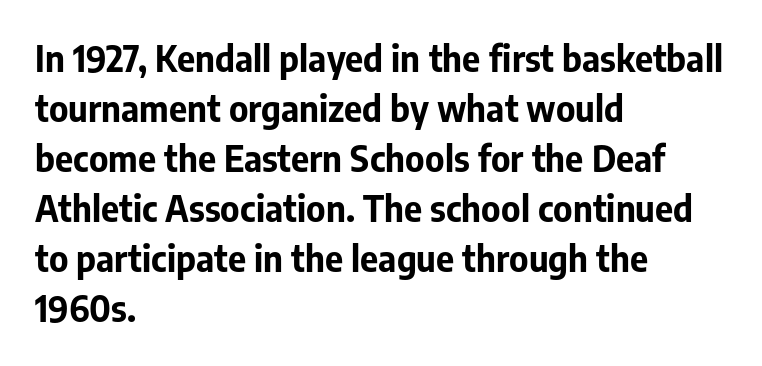
If you drew a line through each stem, it would be perfectly vertical. Is the letter spacing exaggerated? No — it looks like the ordinary default. Visually the block forms a straight wall on the left and a jagged coastline on the right. Are there feet on the stems? There aren't — it's a sans. The rendering uses a bold face; every stroke is thick and dark. Here the designer chose a conventional face with non-uniform glyph widths.
